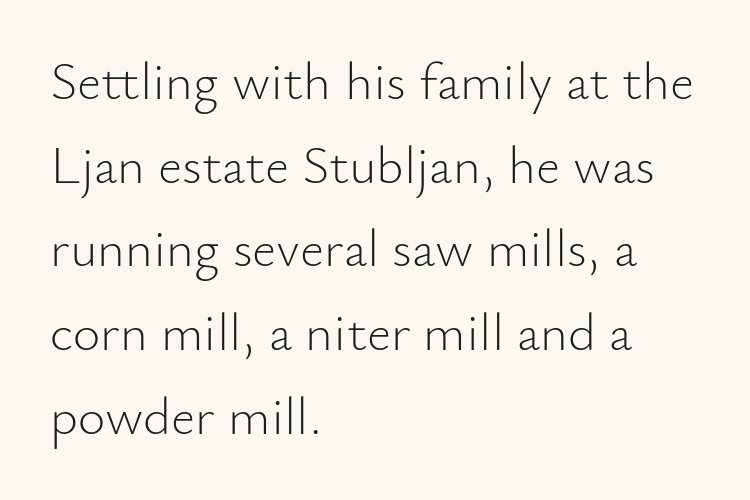
Q: Is the text bold? A: No.
Q: Is the text italic (slanted)? A: No, it is upright.
Q: Is the typeface a serif or a sans-serif typeface? A: Sans-serif.
Q: Is the text underlined? A: No.
Q: How is the paragraph aligned? A: Left-aligned.
Q: Is the spacing between letters normal or unusually wide? A: Normal.
Q: Is the spacing between lines tight, normal or loose? A: Normal.
Q: Width (condensed, normal, or wide)? A: Normal.
Q: Stroke contrast? A: Low.
Q: x-height? A: Small.
Q: Monospaced? A: No.
